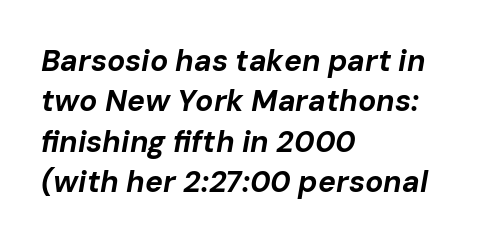
Glyph-to-glyph distance matches everyday printed text. The typesetter chose a ragged-right arrangement here. Emphasis-style slanted type is in use. Proportional: the letters do not fall into vertical columns.
